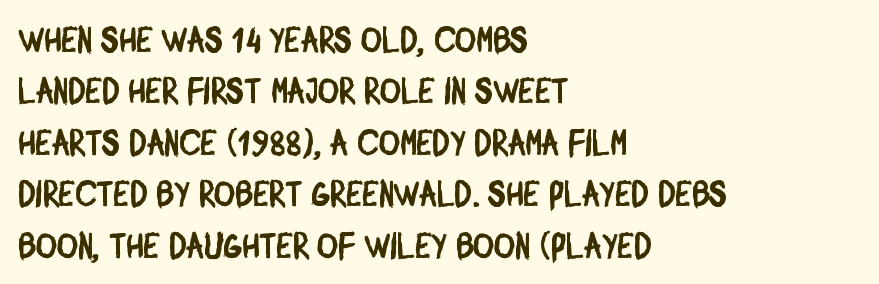
{"serif": "no", "width": "condensed", "stroke_contrast": "low", "x_height": "large", "monospaced": "no", "underline": "no", "align": "left", "line_spacing": "normal", "line_spacing_ratio": 1.43, "letter_spacing": "normal", "letter_spacing_em": 0.0, "glyph_px": 36}
